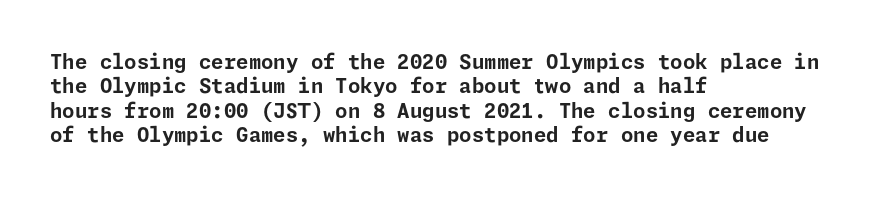
In terms of weight, the rendering is a true, heavy bold. In CSS terms this would be text-align: left. This rendering leaves character spacing at its baseline value. Honestly, there is no underline to notice here at all. The typography opts for an upright posture over an oblique one.
